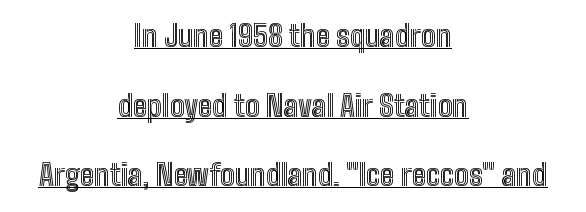
Q: Is the text italic (slanted)? A: No, it is upright.
Q: Is the text underlined? A: Yes.
Q: How is the paragraph aligned? A: Centered.
Q: Is the spacing between letters normal or unusually wide? A: Normal.
Q: Is the spacing between lines tight, normal or loose? A: Loose.
Q: Width (condensed, normal, or wide)? A: Condensed.
Q: x-height? A: Medium.
Q: Monospaced? A: No.
